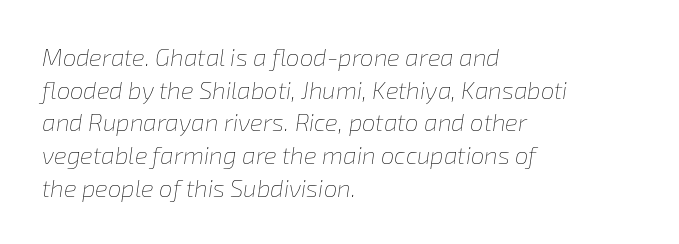
Unbolded letterforms with no extra heft. Emphasis-style slanted type is in use. Descenders are the only things crossing below the line. Is there much room between lines? A standard amount, neither cramped nor airy.
